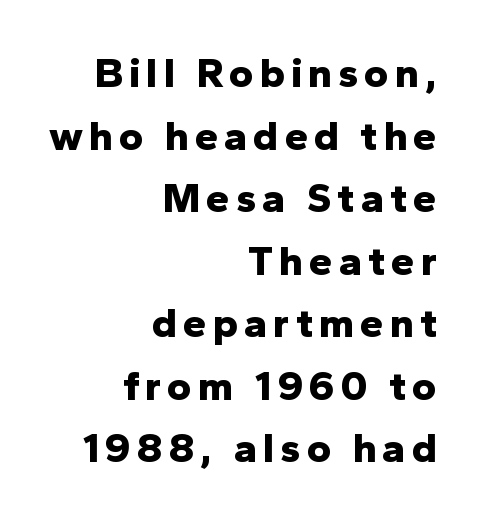
Heft: maximum for text — a bold. This sample uses an upright cut, with every glyph sitting square on the baseline. Layout note: lines flush right. A bare baseline throughout the passage. The vertical gap from one line to the next is medium.
